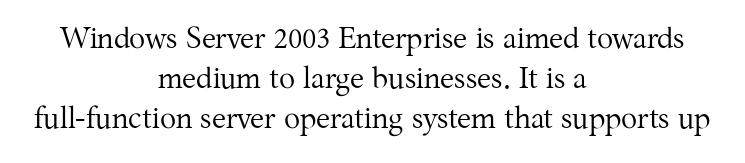
{"serif": "yes", "italic": "no", "bold": "no", "weight": "regular", "width": "normal", "stroke_contrast": "medium", "x_height": "medium", "monospaced": "no", "underline": "no", "align": "center", "line_spacing": "normal", "line_spacing_ratio": 1.33, "letter_spacing": "normal", "letter_spacing_em": 0.0, "glyph_px": 30}
